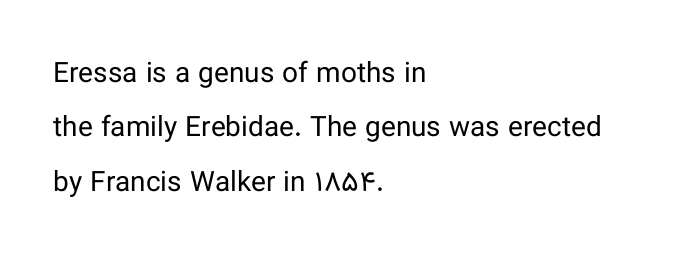
Q: Is the text bold? A: No.
Q: Is the text italic (slanted)? A: No, it is upright.
Q: Is the typeface a serif or a sans-serif typeface? A: Sans-serif.
Q: Is the text underlined? A: No.
Q: How is the paragraph aligned? A: Left-aligned.
Q: Is the spacing between letters normal or unusually wide? A: Normal.
Q: Is the spacing between lines tight, normal or loose? A: Loose.
Q: Width (condensed, normal, or wide)? A: Normal.
Q: Stroke contrast? A: Low.
Q: x-height? A: Medium.
Q: Monospaced? A: No.
